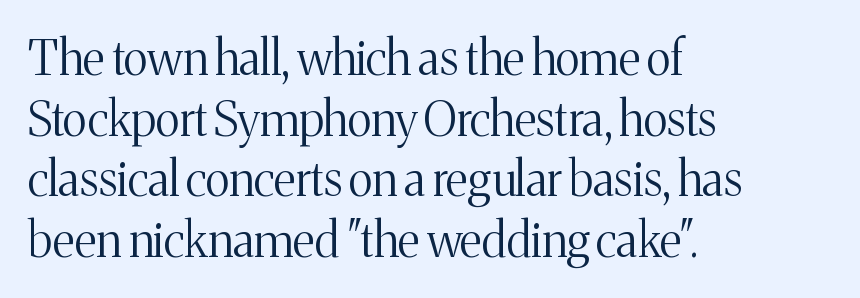
The image shows 47 px light serif type, upright; set left-aligned, normal line spacing (1.29x), normal letter spacing, not underlined; medium stroke contrast and a medium x-height.
